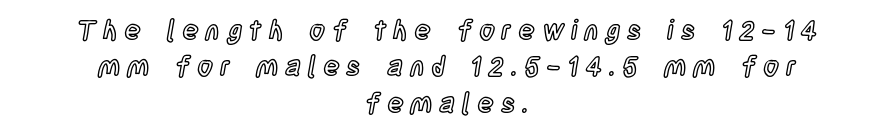
Quick note: underline off. Casual observation: everything's sitting right in the middle. You could only call the tracking loose — the letters float apart. This sample keeps an unexceptional amount of space between lines.
